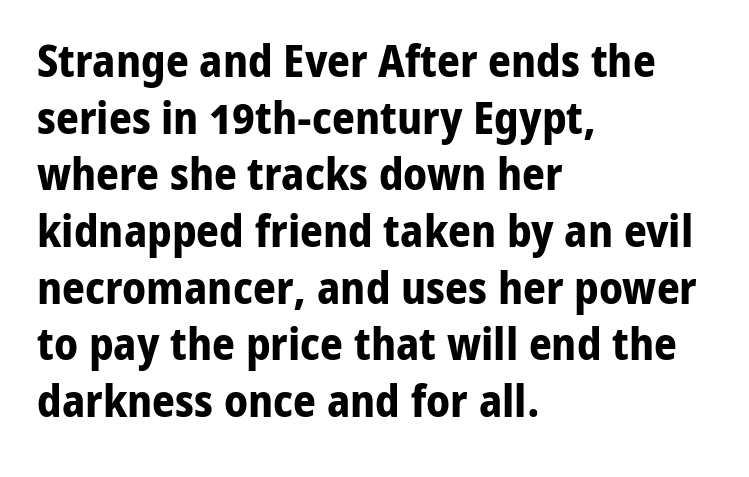
Q: Is the text bold? A: Yes.
Q: Is the text italic (slanted)? A: No, it is upright.
Q: Is the typeface a serif or a sans-serif typeface? A: Sans-serif.
Q: Is the text underlined? A: No.
Q: How is the paragraph aligned? A: Left-aligned.
Q: Is the spacing between letters normal or unusually wide? A: Normal.
Q: Is the spacing between lines tight, normal or loose? A: Normal.
Q: Width (condensed, normal, or wide)? A: Normal.
Q: Stroke contrast? A: Low.
Q: x-height? A: Medium.
Q: Monospaced? A: No.
